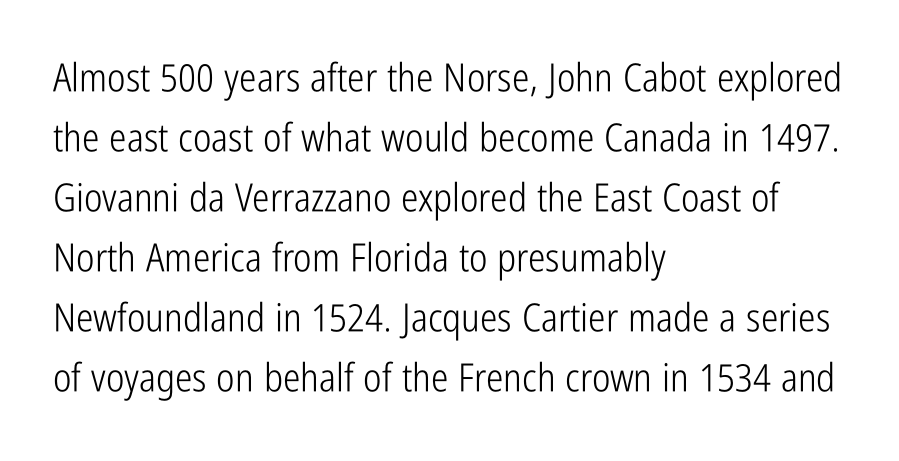
Q: Is the text bold? A: No.
Q: Is the text italic (slanted)? A: No, it is upright.
Q: Is the typeface a serif or a sans-serif typeface? A: Sans-serif.
Q: Is the text underlined? A: No.
Q: How is the paragraph aligned? A: Left-aligned.
Q: Is the spacing between letters normal or unusually wide? A: Normal.
Q: Is the spacing between lines tight, normal or loose? A: Normal.
Q: Width (condensed, normal, or wide)? A: Condensed.
Q: Stroke contrast? A: Low.
Q: x-height? A: Medium.
Q: Monospaced? A: No.
